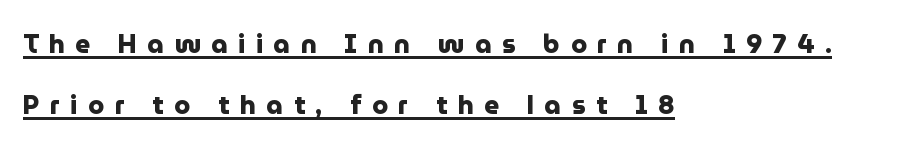
The image shows 26 px bold type, upright; set left-aligned, loose line spacing (2.34x), unusually wide letter spacing (+0.4 em), underlined.
